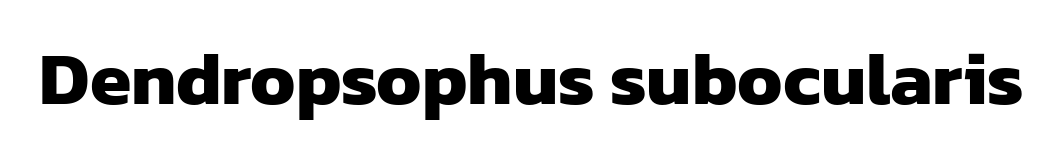
Decoration check: the copy has no underline. What weight is shown? A full bold with thick strokes. In terms of letterform style, serifs are entirely absent. What stands out about the letter spacing? Nothing — it is the standard amount. Proportional: the letters do not fall into vertical columns.
